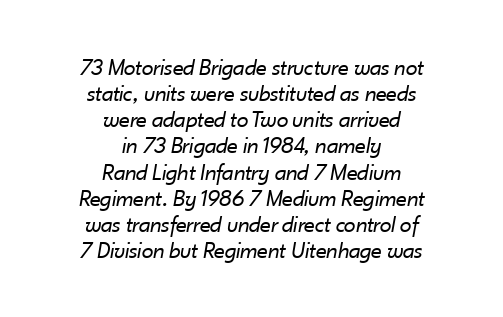
Honestly, the rows look squashed on top of each other. Both edges are ragged and mirror each other, which tells us the setting is centered. The gaps between neighbouring characters are ordinary and unremarkable. This sample uses an oblique cut, with every glyph tilted off the vertical.
